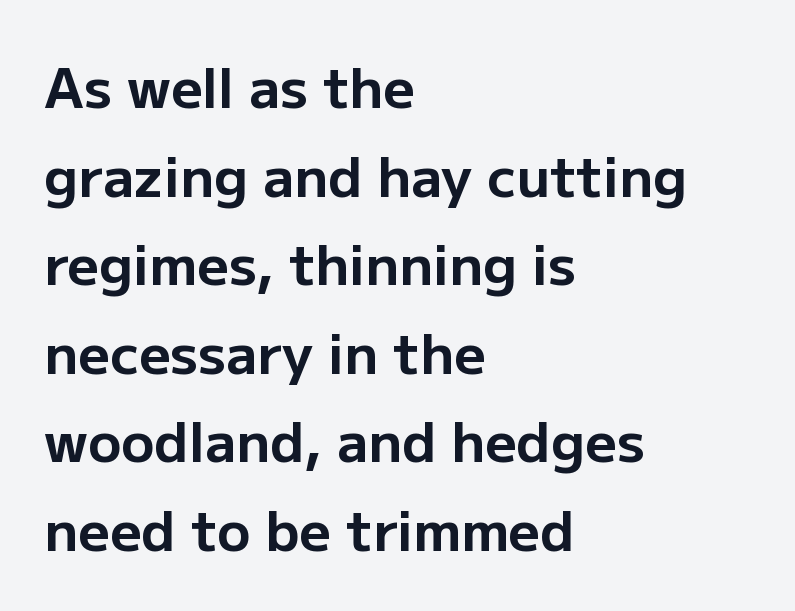
The image shows 55 px bold sans-serif type, upright; set left-aligned, normal line spacing (1.61x), normal letter spacing, not underlined; low stroke contrast and a medium x-height.
